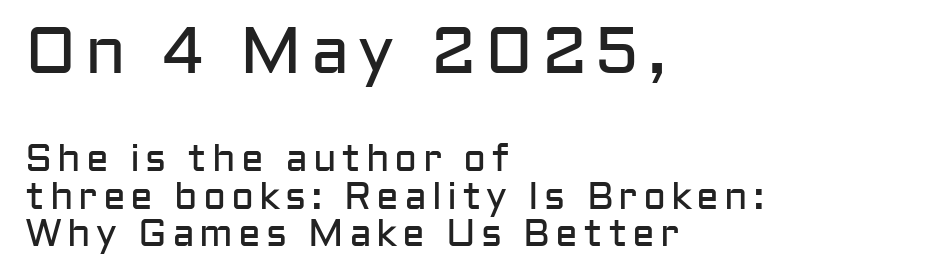
{"serif": "no", "italic": "no", "bold": "no", "weight": "regular", "width": "normal", "stroke_contrast": "low", "x_height": "medium", "monospaced": "no", "underline": "no", "align": "left", "line_spacing": "tight", "line_spacing_ratio": 0.99, "larger_block": "first", "size_ratio": 1.74, "glyph_px": 66}
